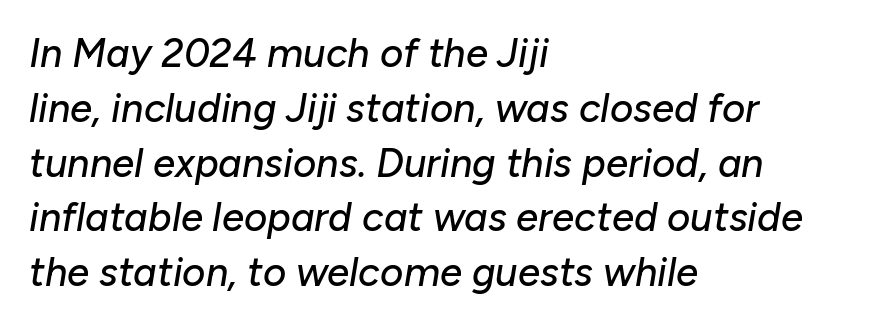
The image shows 40 px text type, italic (leaning right); set left-aligned, normal line spacing (1.37x), normal letter spacing, not underlined; low stroke contrast and a medium x-height.
